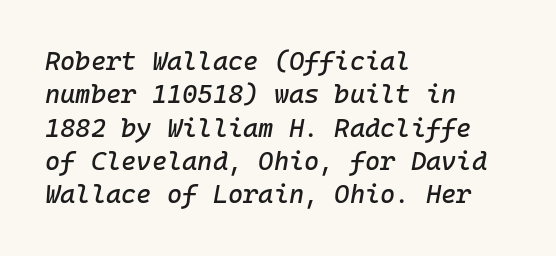
Q: Is the text italic (slanted)? A: Yes, it leans right by about 10 degrees.
Q: Is the text underlined? A: No.
Q: How is the paragraph aligned? A: Left-aligned.
Q: Is the spacing between letters normal or unusually wide? A: Normal.
Q: Is the spacing between lines tight, normal or loose? A: Normal.
